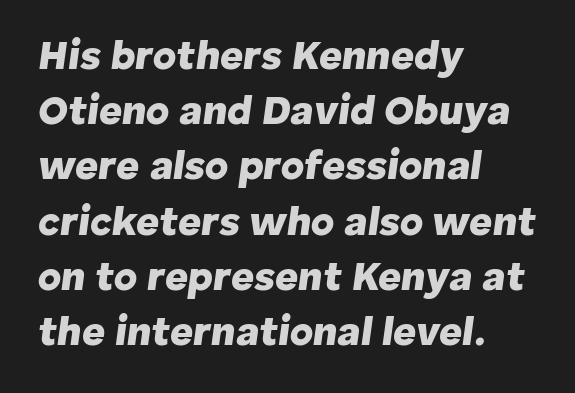
Q: Is the text bold? A: Yes.
Q: Is the text italic (slanted)? A: Yes, it leans right by about 8 degrees.
Q: Is the text underlined? A: No.
Q: How is the paragraph aligned? A: Left-aligned.
Q: Is the spacing between letters normal or unusually wide? A: Normal.
Q: Is the spacing between lines tight, normal or loose? A: Normal.
Q: Width (condensed, normal, or wide)? A: Normal.
Q: Stroke contrast? A: Low.
Q: x-height? A: Medium.
Q: Monospaced? A: No.
